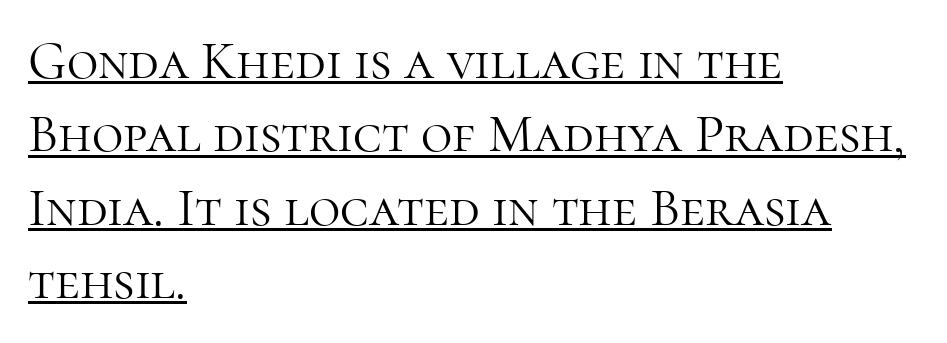
Emphasis is given by a line drawn under the lettering. Each letter keeps its own natural width here, so spacing adapts to shape. The lettering stays uniformly vertical, giving the passage a roman look. Students, observe: this is what conventionally led text looks like. Notice how the passage keeps a crisp vertical edge on the left only.
